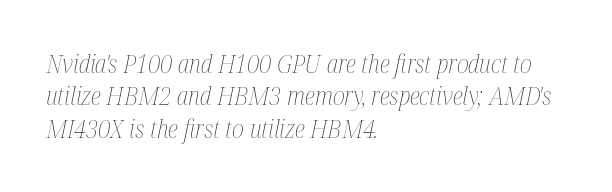
{"italic": "yes", "lean": "right", "slant_degrees": 12, "bold": "no", "underline": "no", "align": "left", "line_spacing": "normal", "line_spacing_ratio": 1.3, "letter_spacing": "normal", "letter_spacing_em": 0.0, "glyph_px": 25}
